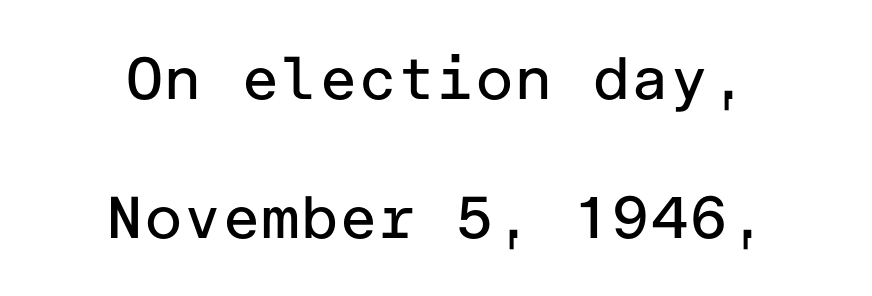
The image shows 59 px regular-weight sans-serif type, upright; set centered, loose line spacing (2.36x), normal letter spacing, not underlined; low stroke contrast and a medium x-height.
